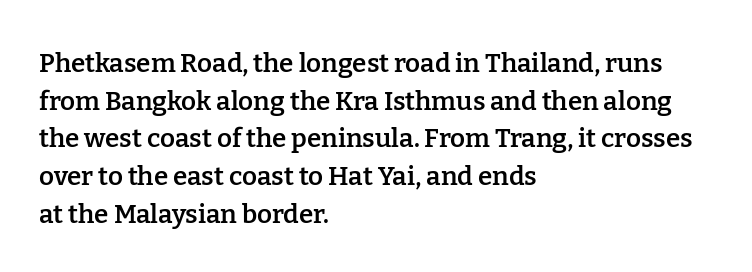
The image shows 26 px text type, upright; set left-aligned, normal line spacing (1.45x), normal letter spacing, not underlined.
